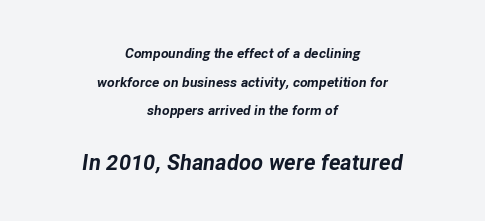
{"italic": "yes", "lean": "right", "slant_degrees": 8, "bold": "yes", "underline": "no", "align": "center", "line_spacing": "loose", "line_spacing_ratio": 2.05, "letter_spacing": "normal", "letter_spacing_em": 0.0, "larger_block": "second", "size_ratio": 1.57, "glyph_px": 22}
